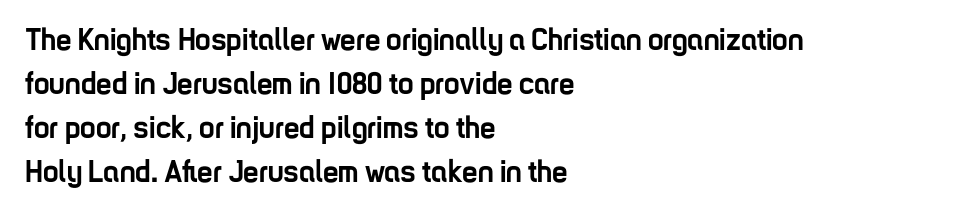
{"serif": "no", "italic": "no", "bold": "yes", "weight": "semibold", "width": "condensed", "stroke_contrast": "low", "x_height": "medium", "monospaced": "no", "underline": "no", "align": "left", "line_spacing": "normal", "line_spacing_ratio": 1.42, "letter_spacing": "normal", "letter_spacing_em": 0.0, "glyph_px": 31}
